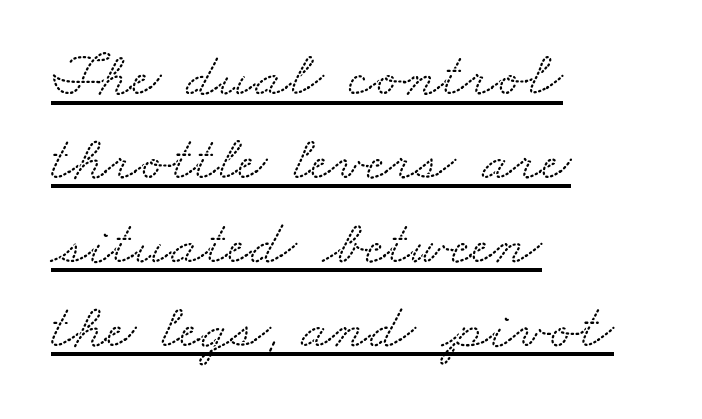
The letters advance in unequal steps, a hallmark of proportional type. No extra tracking has been applied to these lines. Examine the stroke ends and you'll spot serifs. In designer terms, the underline attribute is active on this setting.
